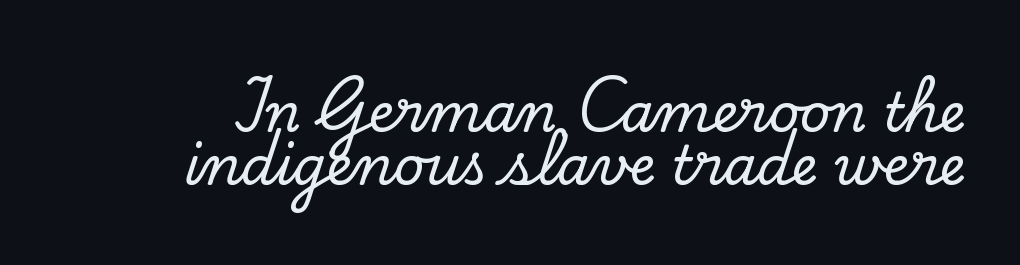
Q: Is the text italic (slanted)? A: Yes.
Q: Is the typeface a serif or a sans-serif typeface? A: Serif.
Q: Is the text underlined? A: No.
Q: Is the spacing between letters normal or unusually wide? A: Normal.
Q: Is the spacing between lines tight, normal or loose? A: Tight.
Q: Width (condensed, normal, or wide)? A: Normal.
Q: Stroke contrast? A: Low.
Q: x-height? A: Small.
Q: Monospaced? A: No.
